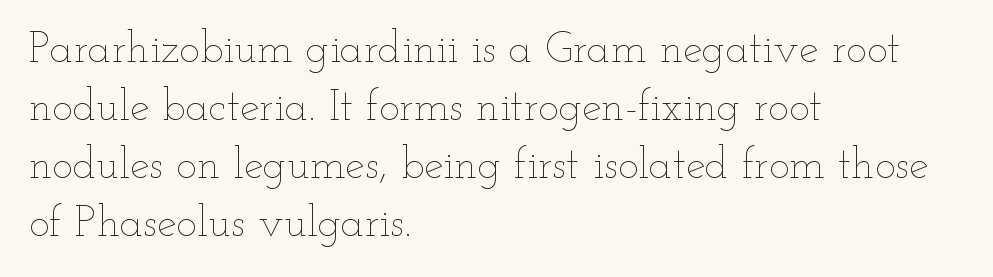
Q: Is the text bold? A: No.
Q: Is the text italic (slanted)? A: No, it is upright.
Q: Is the text underlined? A: No.
Q: How is the paragraph aligned? A: Left-aligned.
Q: Is the spacing between letters normal or unusually wide? A: Normal.
Q: Is the spacing between lines tight, normal or loose? A: Normal.
Q: Width (condensed, normal, or wide)? A: Wide.
Q: Stroke contrast? A: Low.
Q: x-height? A: Small.
Q: Monospaced? A: No.
